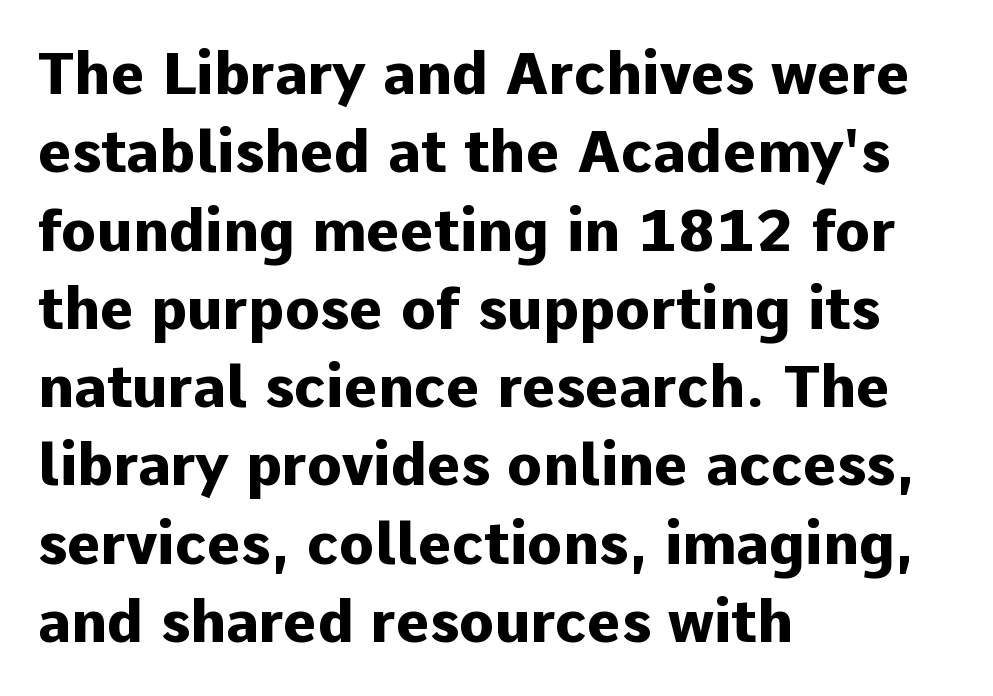
Q: Is the text bold? A: Yes.
Q: Is the text italic (slanted)? A: No, it is upright.
Q: Is the typeface a serif or a sans-serif typeface? A: Sans-serif.
Q: Is the text underlined? A: No.
Q: How is the paragraph aligned? A: Left-aligned.
Q: Is the spacing between letters normal or unusually wide? A: Normal.
Q: Is the spacing between lines tight, normal or loose? A: Normal.
Q: Width (condensed, normal, or wide)? A: Normal.
Q: Stroke contrast? A: Low.
Q: x-height? A: Medium.
Q: Monospaced? A: No.
